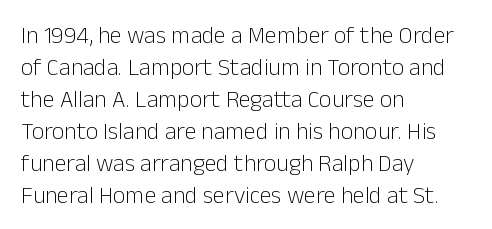
A bare baseline throughout the passage. Does the lettering tilt? It doesn't — this is upright. Leftover space on each line is placed entirely after the last word. Regarding leading, the lines here are spaced in the standard way. Inter-character spacing is left at the font's built-in metrics. Compared with a typical body face, this is equally light or lighter still.
